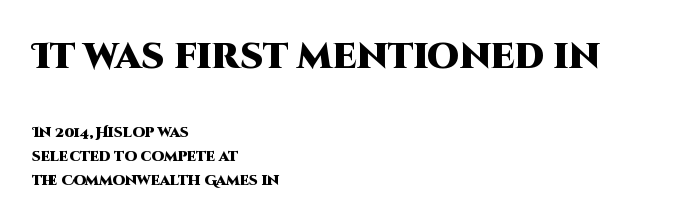
The image shows 36 px heavy sans-serif type, upright; set left-aligned, line spacing 1.72x, normal letter spacing, not underlined; the first (top) block is 2.57x larger; high stroke contrast and a large x-height.
